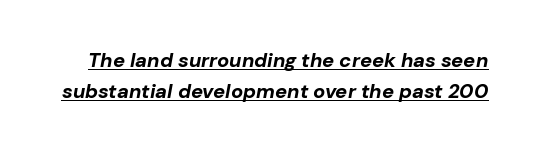
Q: Is the text bold? A: Yes.
Q: Is the text italic (slanted)? A: Yes, it leans right by about 10 degrees.
Q: Is the text underlined? A: Yes.
Q: Is the spacing between letters normal or unusually wide? A: Normal.
Q: Is the spacing between lines tight, normal or loose? A: Normal.
